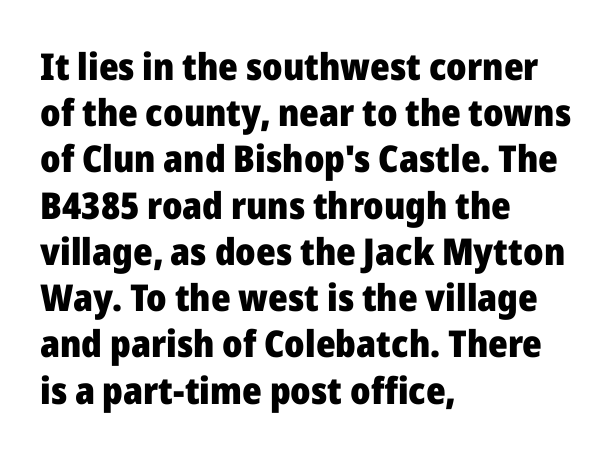
{"serif": "no", "italic": "no", "bold": "yes", "weight": "heavy", "width": "normal", "stroke_contrast": "low", "x_height": "medium", "monospaced": "no", "underline": "no", "align": "left", "line_spacing": "normal", "line_spacing_ratio": 1.25, "letter_spacing": "normal", "letter_spacing_em": 0.0, "glyph_px": 37}
